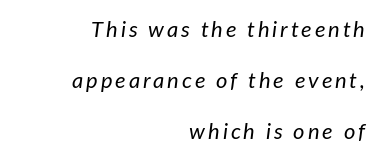
Q: Is the text bold? A: No.
Q: Is the text italic (slanted)? A: Yes, it leans right by about 7 degrees.
Q: Is the text underlined? A: No.
Q: How is the paragraph aligned? A: Right-aligned.
Q: Is the spacing between lines tight, normal or loose? A: Loose.
